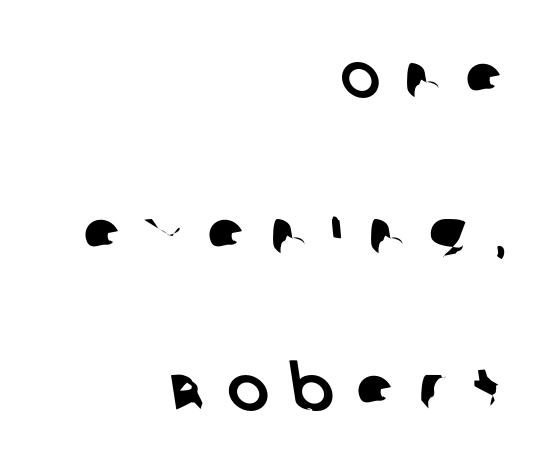
The image shows 63 px sans-serif type; set right-aligned, loose line spacing (2.48x), unusually wide letter spacing (+0.36 em), not underlined; low stroke contrast and a large x-height.
